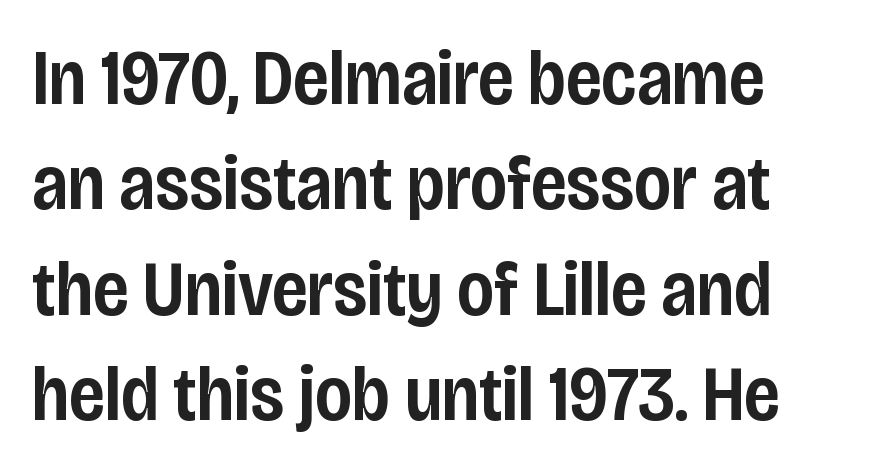
Q: Is the text bold? A: Semi-bold.
Q: Is the text italic (slanted)? A: No, it is upright.
Q: Is the typeface a serif or a sans-serif typeface? A: Sans-serif.
Q: Is the text underlined? A: No.
Q: Is the spacing between letters normal or unusually wide? A: Normal.
Q: Is the spacing between lines tight, normal or loose? A: Normal.
Q: Width (condensed, normal, or wide)? A: Condensed.
Q: Stroke contrast? A: Low.
Q: x-height? A: Large.
Q: Monospaced? A: No.
